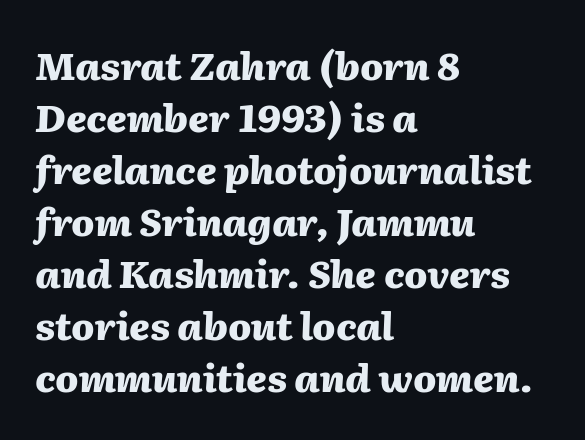
Compared with ordinary roman type, these characters are visibly tilted. The rag falls on the right side of this text block. Is this a fixed-width face? No — the glyphs have proportional, varying widths. Weight: bold. A typesetter would call this zero additional tracking.
